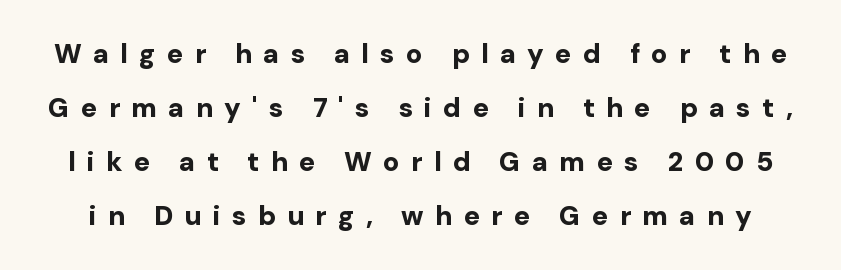
{"italic": "no", "bold": "yes", "underline": "no", "line_spacing": "loose", "line_spacing_ratio": 2.0, "letter_spacing": "wide", "letter_spacing_em": 0.42, "glyph_px": 27}
